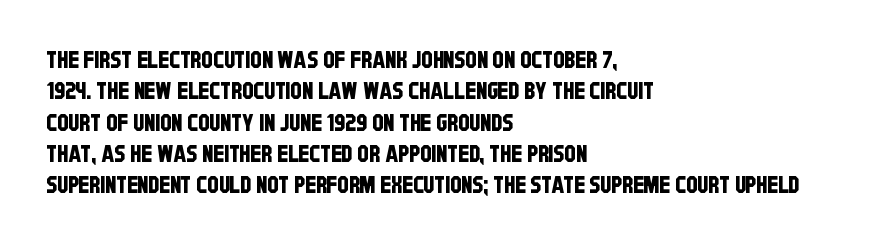
Students, note that the glyphs here touch the page at normal intervals. Rule under the text: the space is simply empty. Summary of vertical rhythm: regular, with standard interline spacing. Horizontally, the lines are justified to the leading edge only.
